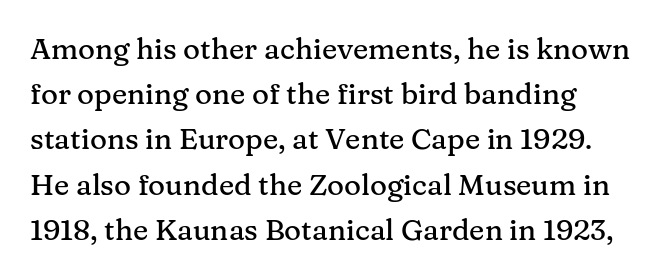
Q: Is the text italic (slanted)? A: No, it is upright.
Q: Is the typeface a serif or a sans-serif typeface? A: Serif.
Q: Is the text underlined? A: No.
Q: How is the paragraph aligned? A: Left-aligned.
Q: Is the spacing between letters normal or unusually wide? A: Normal.
Q: Is the spacing between lines tight, normal or loose? A: Normal.
Q: Width (condensed, normal, or wide)? A: Normal.
Q: Stroke contrast? A: Medium.
Q: x-height? A: Medium.
Q: Monospaced? A: No.
